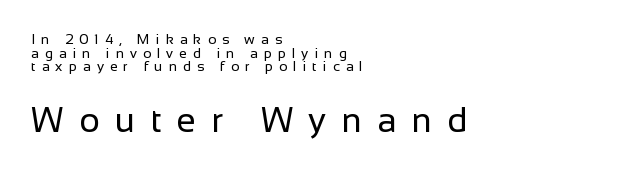
{"serif": "no", "italic": "no", "bold": "no", "weight": "regular", "width": "normal", "stroke_contrast": "low", "x_height": "medium", "monospaced": "no", "underline": "no", "align": "left", "line_spacing": "tight", "line_spacing_ratio": 0.98, "letter_spacing": "wide", "letter_spacing_em": 0.43, "larger_block": "second", "size_ratio": 2.5, "glyph_px": 35}
